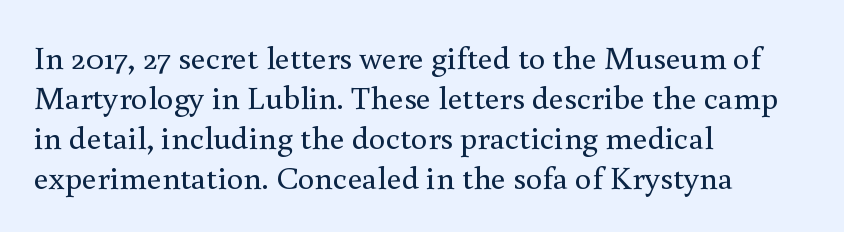
{"serif": "yes", "italic": "no", "bold": "no", "weight": "regular", "width": "normal", "x_height": "small", "monospaced": "no", "underline": "no", "align": "left", "line_spacing_ratio": 1.21, "letter_spacing": "normal", "letter_spacing_em": 0.0, "glyph_px": 33}
